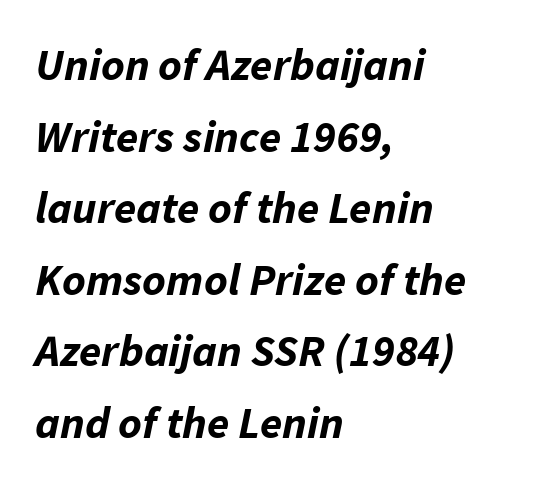
The image shows 45 px bold type, italic (leaning right); set left-aligned, normal line spacing (1.59x), normal letter spacing, not underlined; low stroke contrast and a medium x-height.
